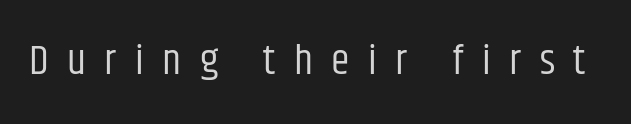
The image shows 42 px regular-weight, condensed sans-serif type, upright; set unusually wide letter spacing (+0.44 em), not underlined; low stroke contrast and a large x-height.
